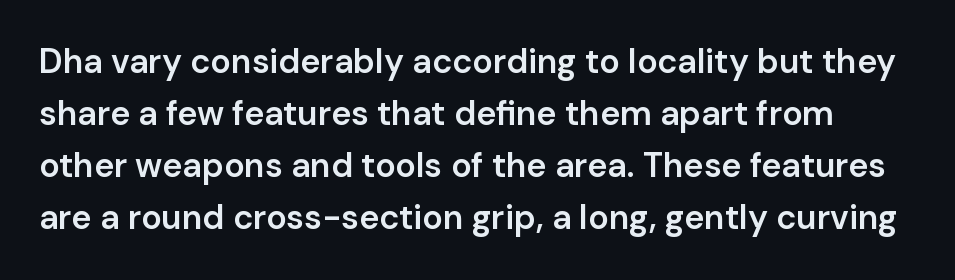
{"serif": "no", "italic": "no", "bold": "semi", "weight": "semibold", "width": "normal", "stroke_contrast": "low", "x_height": "medium", "monospaced": "no", "underline": "no", "line_spacing": "normal", "line_spacing_ratio": 1.53, "letter_spacing": "normal", "letter_spacing_em": 0.0, "glyph_px": 34}
